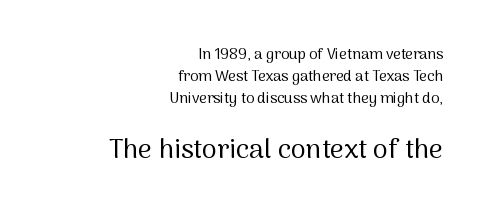
Look at the glyph heights: the lower group is clearly the bigger setting. In terms of leading, this rendering sits right in the middle. These lines keep a tight, regular rhythm from letter to letter. A flush-right, rag-left setting is used for this passage. Has an underline been added? It has not. Does the lettering tilt? It doesn't — this is upright.
